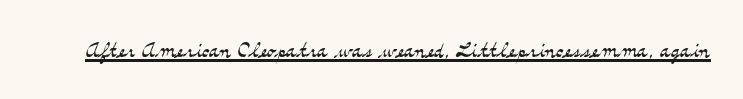
Ink coverage per letter is moderate at most. The type family on display is of the serif kind. The line texture is even and compact thanks to regular tracking. Emphasis is given by a line drawn under the lettering. Character widths vary here, with narrow letters taking less room than wide ones.
